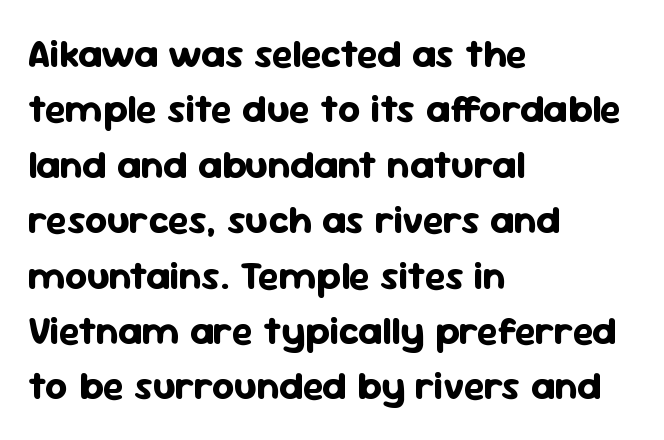
Is the type bold? Yes — the strokes are clearly thick and heavy. The rendering uses a moderate line-height, typical for paragraphs. The axis of the letterforms is exactly vertical. The area under the type is left untouched. A classic flush-left, rag-right setting is used for this passage.
